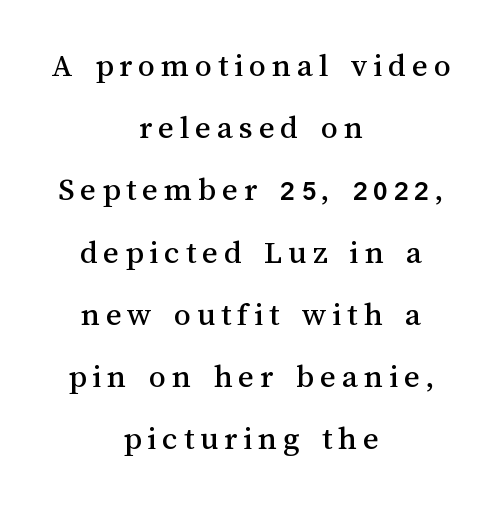
The image shows 34 px text type, upright; set centered, line spacing 1.83x, not underlined; medium stroke contrast and a medium x-height.
